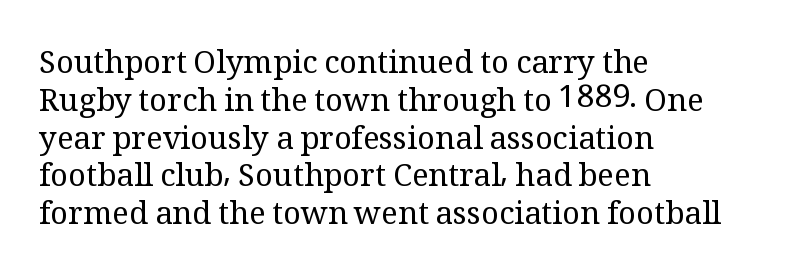
The image shows 31 px regular-weight serif type, upright; set left-aligned, line spacing 1.22x, normal letter spacing, not underlined; medium stroke contrast and a medium x-height.
